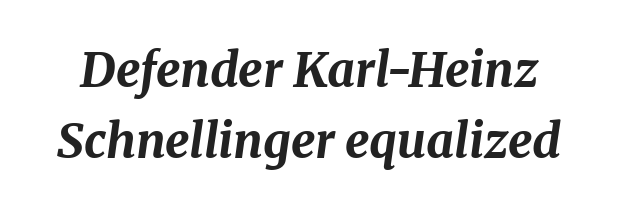
Q: Is the text bold? A: Yes.
Q: Is the text italic (slanted)? A: Yes, it leans right by about 8 degrees.
Q: Is the text underlined? A: No.
Q: Is the spacing between letters normal or unusually wide? A: Normal.
Q: Is the spacing between lines tight, normal or loose? A: Normal.
Q: Width (condensed, normal, or wide)? A: Normal.
Q: Stroke contrast? A: Medium.
Q: x-height? A: Medium.
Q: Monospaced? A: No.
